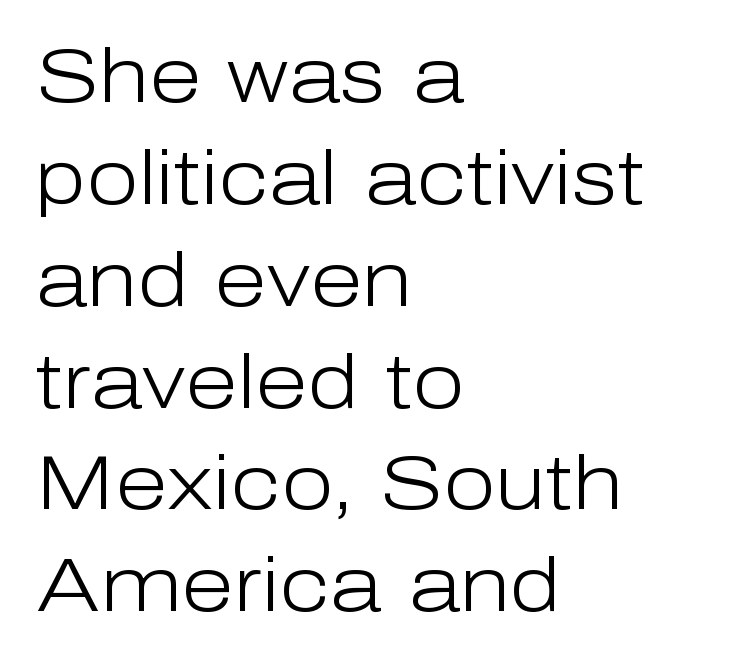
Q: Is the text bold? A: No.
Q: Is the text italic (slanted)? A: No, it is upright.
Q: Is the typeface a serif or a sans-serif typeface? A: Sans-serif.
Q: Is the text underlined? A: No.
Q: How is the paragraph aligned? A: Left-aligned.
Q: Is the spacing between letters normal or unusually wide? A: Normal.
Q: Is the spacing between lines tight, normal or loose? A: Normal.
Q: Width (condensed, normal, or wide)? A: Normal.
Q: Stroke contrast? A: Low.
Q: x-height? A: Medium.
Q: Monospaced? A: No.
